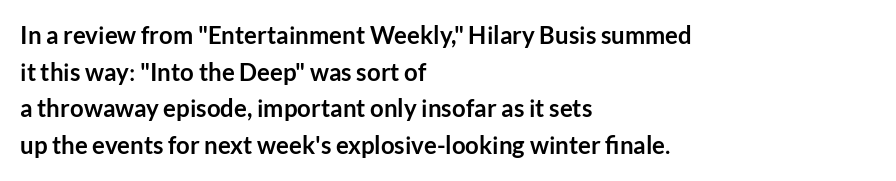
The image shows 24 px bold type, upright; set left-aligned, normal line spacing (1.53x), normal letter spacing, not underlined.
